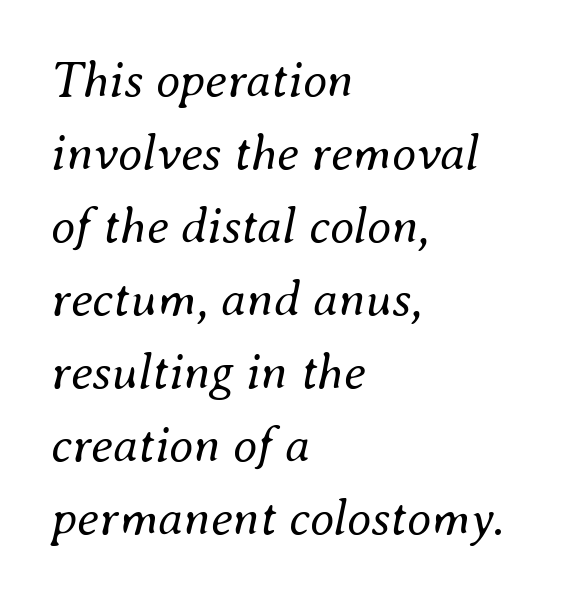
Each row of text sits above clean, open space. The passage shown leans; its letterforms are oblique. Observe the ordinary spacing: letters are neighbours, not strangers. If you measured baseline to baseline, you'd find a middling distance. The characters are drawn with everyday or finer stroke widths. The text block is weighted toward the left margin, trailing off unevenly rightward.
